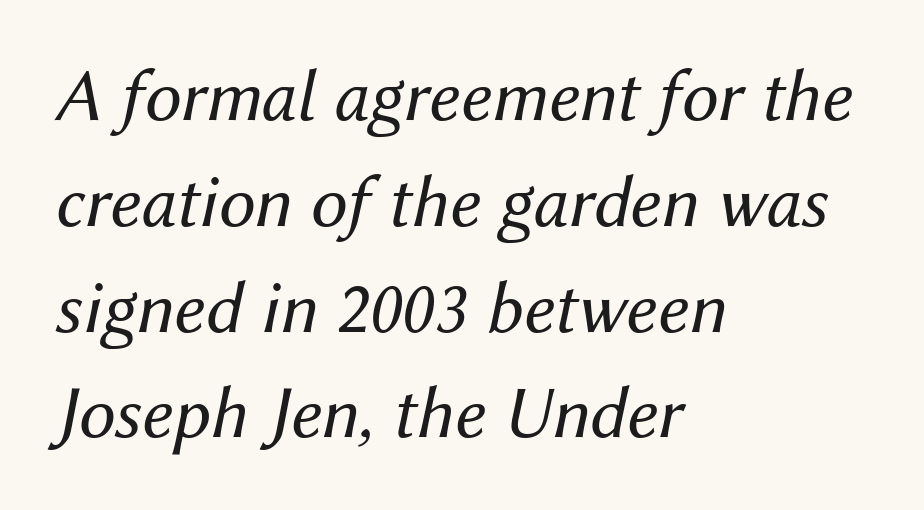
Q: Is the text bold? A: No.
Q: Is the text italic (slanted)? A: Yes, it leans right by about 12 degrees.
Q: Is the text underlined? A: No.
Q: How is the paragraph aligned? A: Left-aligned.
Q: Is the spacing between letters normal or unusually wide? A: Normal.
Q: Is the spacing between lines tight, normal or loose? A: Normal.
Q: Width (condensed, normal, or wide)? A: Normal.
Q: Stroke contrast? A: Medium.
Q: x-height? A: Medium.
Q: Monospaced? A: No.
